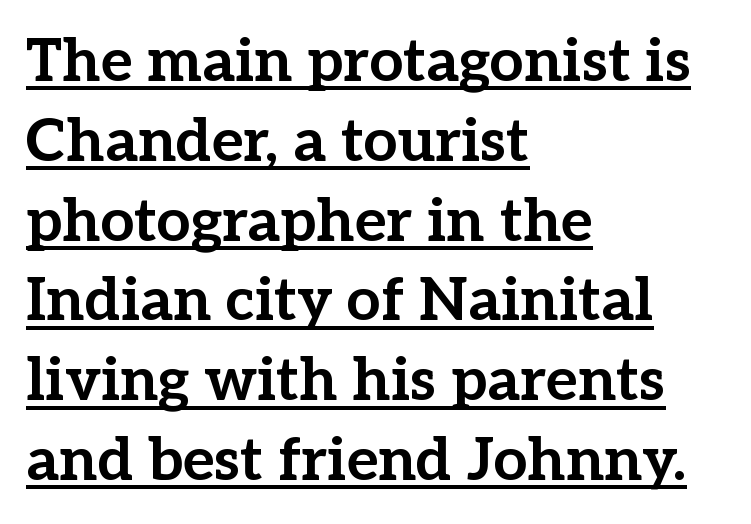
Q: Is the text bold? A: Yes.
Q: Is the text italic (slanted)? A: No, it is upright.
Q: Is the typeface a serif or a sans-serif typeface? A: Serif.
Q: Is the text underlined? A: Yes.
Q: How is the paragraph aligned? A: Left-aligned.
Q: Is the spacing between letters normal or unusually wide? A: Normal.
Q: Is the spacing between lines tight, normal or loose? A: Normal.
Q: Width (condensed, normal, or wide)? A: Normal.
Q: Stroke contrast? A: Low.
Q: x-height? A: Medium.
Q: Monospaced? A: No.
